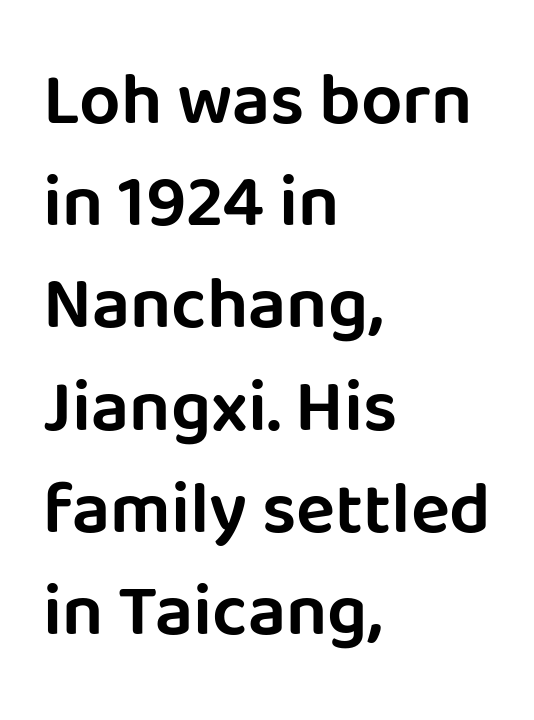
A classic flush-left, rag-right setting is used for this passage. Letter spacing: default. A clean baseline with only descenders dipping below it. The letters advance in unequal steps, a hallmark of proportional type.
